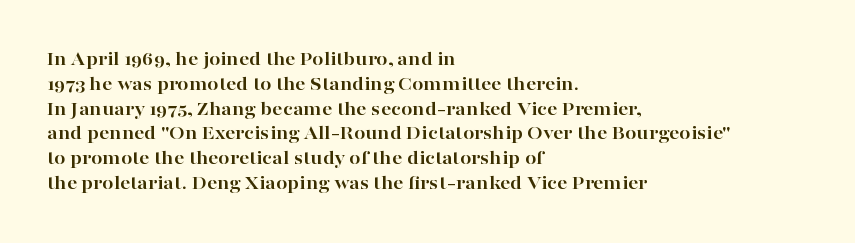
Q: Is the text bold? A: Yes.
Q: Is the text italic (slanted)? A: No, it is upright.
Q: Is the text underlined? A: No.
Q: How is the paragraph aligned? A: Left-aligned.
Q: Is the spacing between letters normal or unusually wide? A: Normal.
